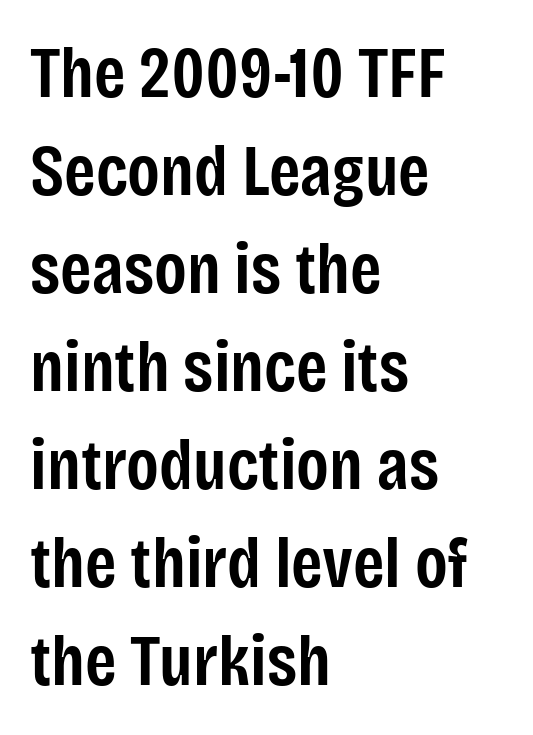
Each letter keeps its own natural width here, so spacing adapts to shape. The rendering uses a semibold face; strokes are thickened but not to full bold. Note: no serifs on the glyphs. Notice how the stems are strictly vertical — no italics here. The paragraph shown leans on its left margin.
